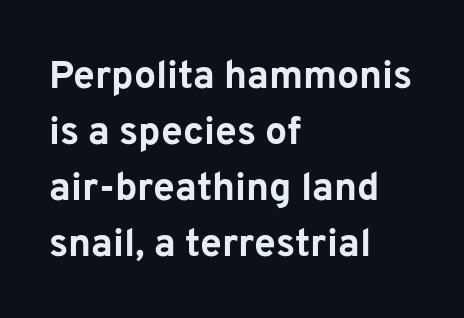
The image shows 39 px bold sans-serif type, upright; set left-aligned, normal line spacing (1.44x), normal letter spacing, not underlined; low stroke contrast and a medium x-height.
